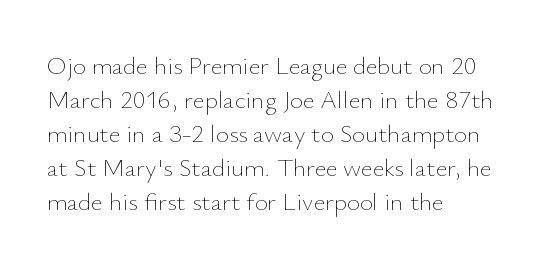
Q: Is the text bold? A: No.
Q: Is the text italic (slanted)? A: No, it is upright.
Q: Is the text underlined? A: No.
Q: How is the paragraph aligned? A: Left-aligned.
Q: Is the spacing between letters normal or unusually wide? A: Normal.
Q: Is the spacing between lines tight, normal or loose? A: Normal.
